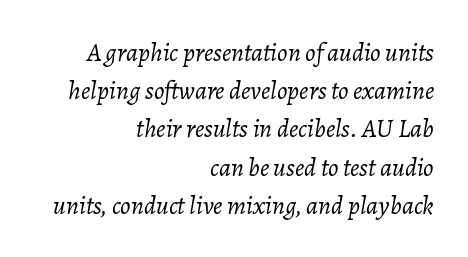
{"italic": "yes", "lean": "right", "slant_degrees": 7, "bold": "no", "underline": "no", "align": "right", "line_spacing": "normal", "line_spacing_ratio": 1.47, "letter_spacing": "normal", "letter_spacing_em": 0.0, "glyph_px": 26}
